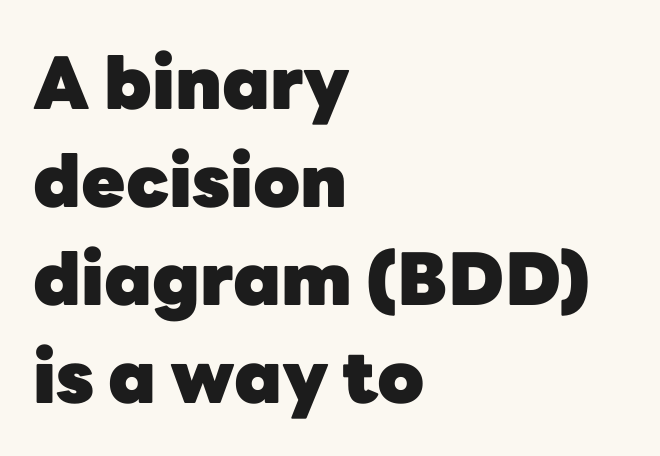
{"serif": "no", "italic": "no", "bold": "yes", "weight": "heavy", "width": "normal", "stroke_contrast": "low", "x_height": "medium", "monospaced": "no", "underline": "no", "align": "left", "line_spacing": "normal", "line_spacing_ratio": 1.36, "letter_spacing": "normal", "letter_spacing_em": 0.0, "glyph_px": 72}
